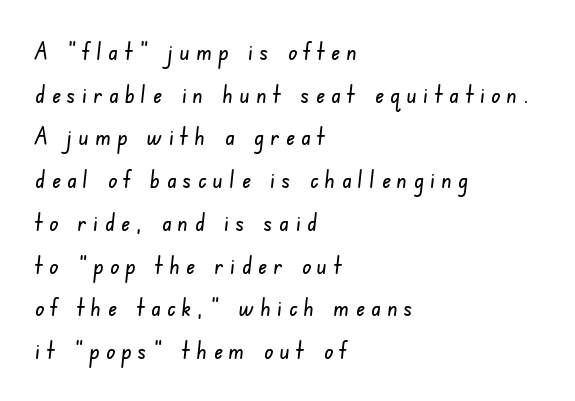
{"underline": "no", "align": "left", "line_spacing_ratio": 1.78, "letter_spacing": "wide", "letter_spacing_em": 0.27, "glyph_px": 24}
